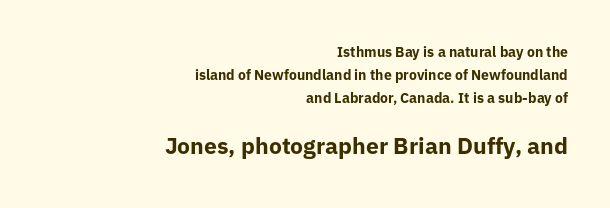
Does the leading feel generous? No, just average. The lines in this sample share a right terminus and differ only in where they begin. The typography opts for an upright posture over an oblique one. Bare-footed words on every line. The following chunk of copy outweighs the initial chunk in type size. Weight: bold.
